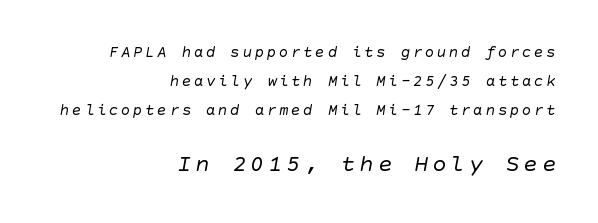
Q: Is the text bold? A: No.
Q: Is the text underlined? A: No.
Q: How is the paragraph aligned? A: Right-aligned.
Q: Which block of text is set in a larger size, the first (top) or the second (bottom)? A: The second (bottom) one.
